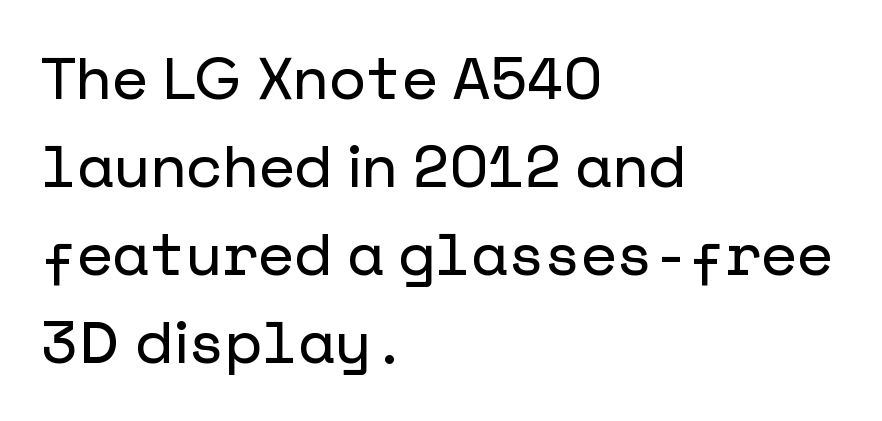
The image shows 59 px sans-serif type, upright; set left-aligned, normal line spacing (1.49x), normal letter spacing, not underlined; low stroke contrast and a medium x-height.
